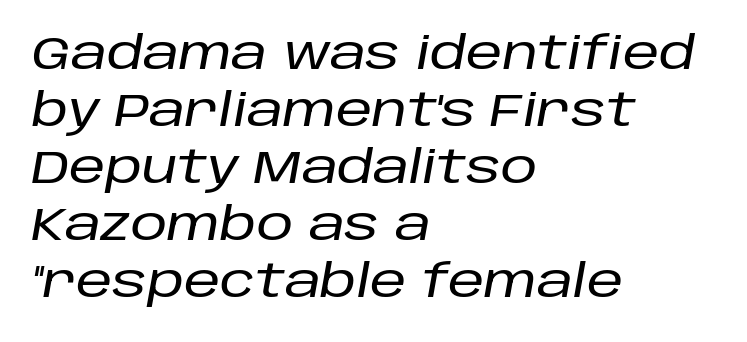
{"italic": "yes", "lean": "right", "slant_degrees": 10, "width": "normal", "stroke_contrast": "low", "x_height": "large", "monospaced": "no", "underline": "no", "align": "left", "line_spacing_ratio": 1.24, "letter_spacing": "normal", "letter_spacing_em": 0.0, "glyph_px": 46}
